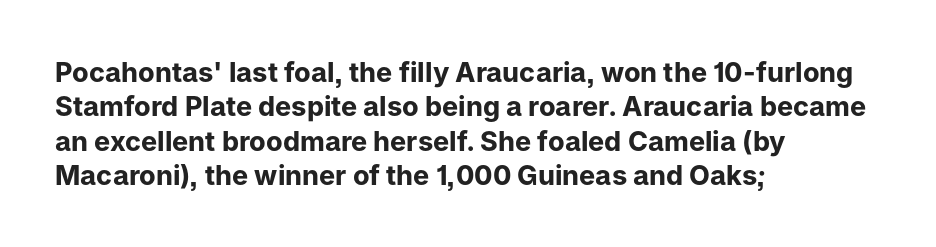
The image shows 27 px bold type, upright; set left-aligned, normal line spacing (1.27x), normal letter spacing, not underlined.
